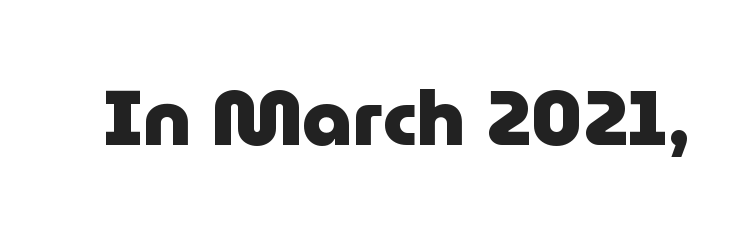
Q: Is the text bold? A: Yes.
Q: Is the text italic (slanted)? A: No, it is upright.
Q: Is the typeface a serif or a sans-serif typeface? A: Sans-serif.
Q: Is the text underlined? A: No.
Q: Is the spacing between letters normal or unusually wide? A: Normal.
Q: Width (condensed, normal, or wide)? A: Normal.
Q: Stroke contrast? A: Low.
Q: x-height? A: Medium.
Q: Monospaced? A: No.
